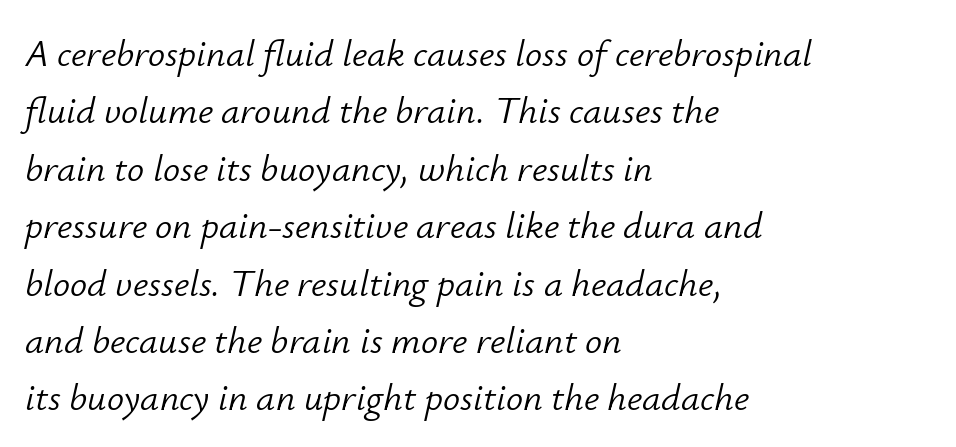
{"italic": "yes", "lean": "right", "slant_degrees": 12, "bold": "no", "weight": "light", "width": "normal", "stroke_contrast": "low", "x_height": "small", "monospaced": "no", "underline": "no", "align": "left", "line_spacing": "normal", "line_spacing_ratio": 1.51, "letter_spacing": "normal", "letter_spacing_em": 0.0, "glyph_px": 38}
